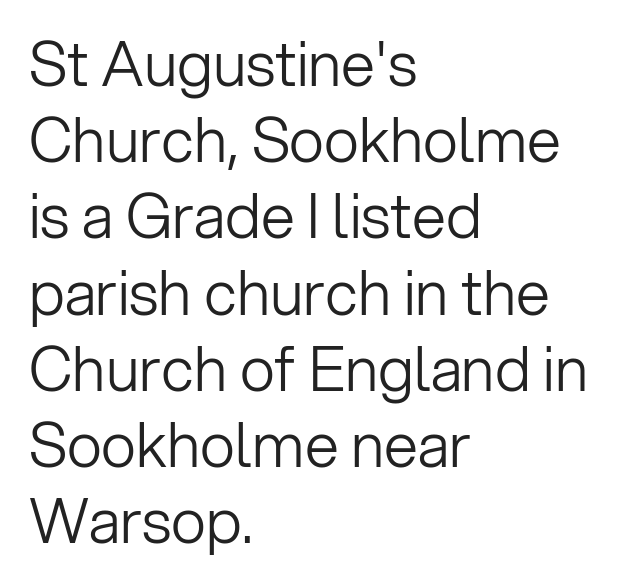
The image shows 61 px light sans-serif type, upright; set left-aligned, normal line spacing (1.25x), normal letter spacing, not underlined; low stroke contrast and a medium x-height.
